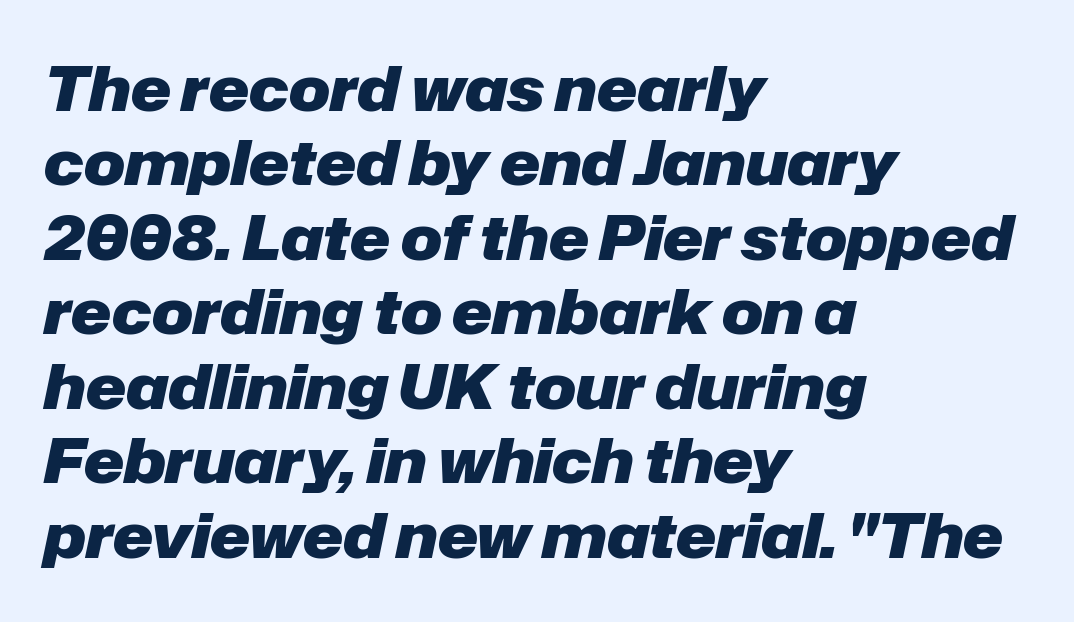
Line beginnings align vertically; line endings do not. A typesetter would call this proportional, since set widths differ per character. The specimen reads as italic at a glance. The space directly below the letters is spotless. Students, note that the glyphs here touch the page at normal intervals. Heavy-handed strokes throughout: this text is bold.
